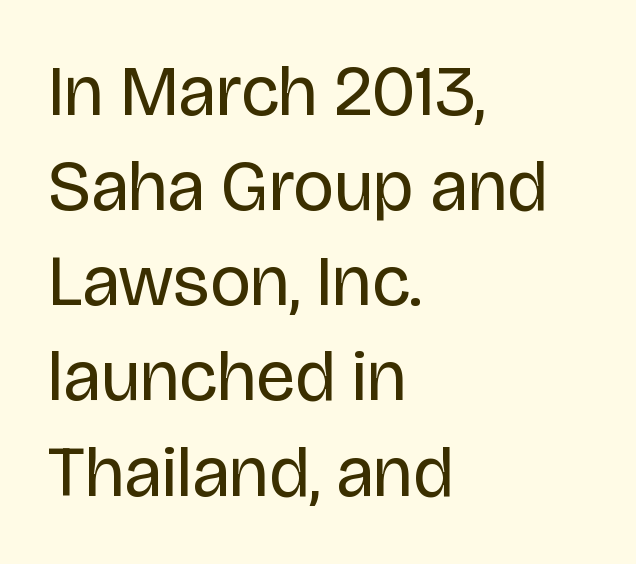
A typesetter would call this proportional, since set widths differ per character. In terms of letterspacing, this is plain default setting. Honestly, the row spacing looks completely unremarkable. This rendering uses left alignment, leaving the right contour irregular. Weight: not bold — regular or lighter.
